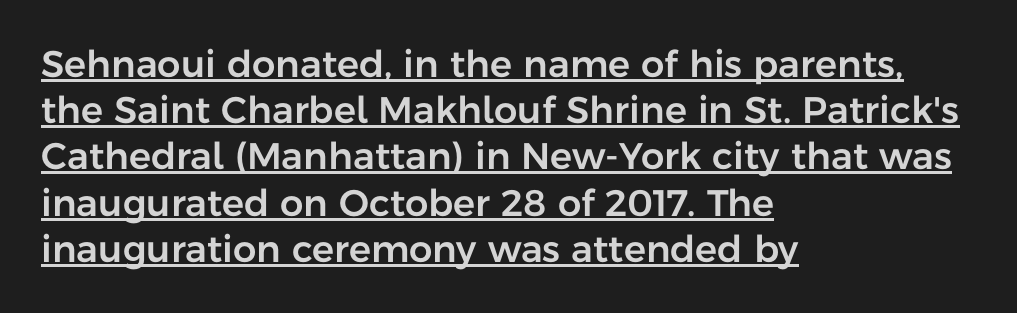
Q: Is the text italic (slanted)? A: No, it is upright.
Q: Is the typeface a serif or a sans-serif typeface? A: Sans-serif.
Q: Is the text underlined? A: Yes.
Q: How is the paragraph aligned? A: Left-aligned.
Q: Is the spacing between letters normal or unusually wide? A: Normal.
Q: Is the spacing between lines tight, normal or loose? A: Normal.
Q: Width (condensed, normal, or wide)? A: Normal.
Q: Stroke contrast? A: Low.
Q: x-height? A: Medium.
Q: Monospaced? A: No.
